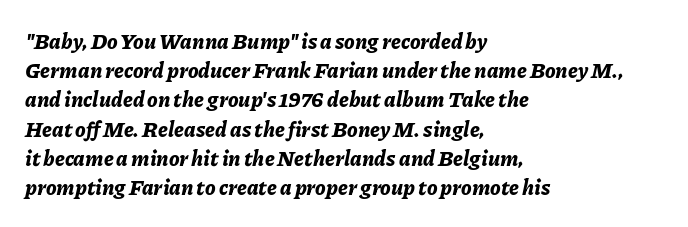
Its strokes are broad and dark, the hallmark of bold type. Underlining? Definitely not there. Layout note: lines flush left. The specimen reads as italic at a glance.
